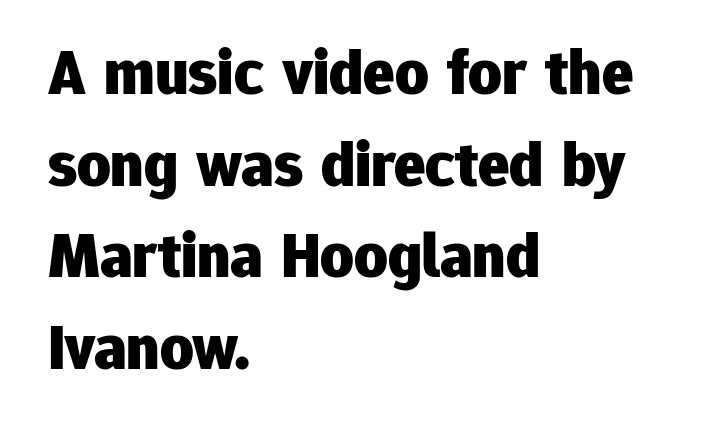
Q: Is the text bold? A: Yes.
Q: Is the text italic (slanted)? A: No, it is upright.
Q: Is the typeface a serif or a sans-serif typeface? A: Sans-serif.
Q: Is the text underlined? A: No.
Q: How is the paragraph aligned? A: Left-aligned.
Q: Is the spacing between letters normal or unusually wide? A: Normal.
Q: Is the spacing between lines tight, normal or loose? A: Normal.
Q: Width (condensed, normal, or wide)? A: Normal.
Q: Stroke contrast? A: Low.
Q: x-height? A: Medium.
Q: Monospaced? A: No.
